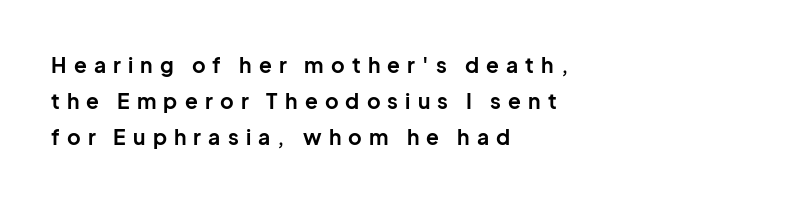
The image shows 21 px bold type, upright; set left-aligned, line spacing 1.71x, unusually wide letter spacing (+0.34 em), not underlined.
